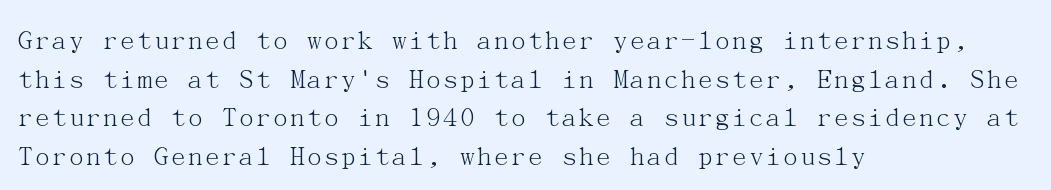
Stroke terminals: seriffed. Does the leading feel generous? No, just average. Unlike italic type, these characters show no tilt at all. Plain, unruled lines of type. No heavy texture on the line: the type isn't bold.
